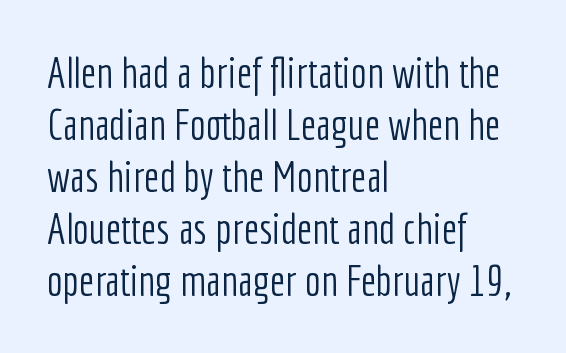
{"serif": "no", "italic": "no", "bold": "no", "weight": "light", "width": "condensed", "stroke_contrast": "low", "x_height": "medium", "monospaced": "no", "underline": "no", "align": "left", "line_spacing_ratio": 1.21, "letter_spacing": "normal", "letter_spacing_em": 0.0, "glyph_px": 43}
